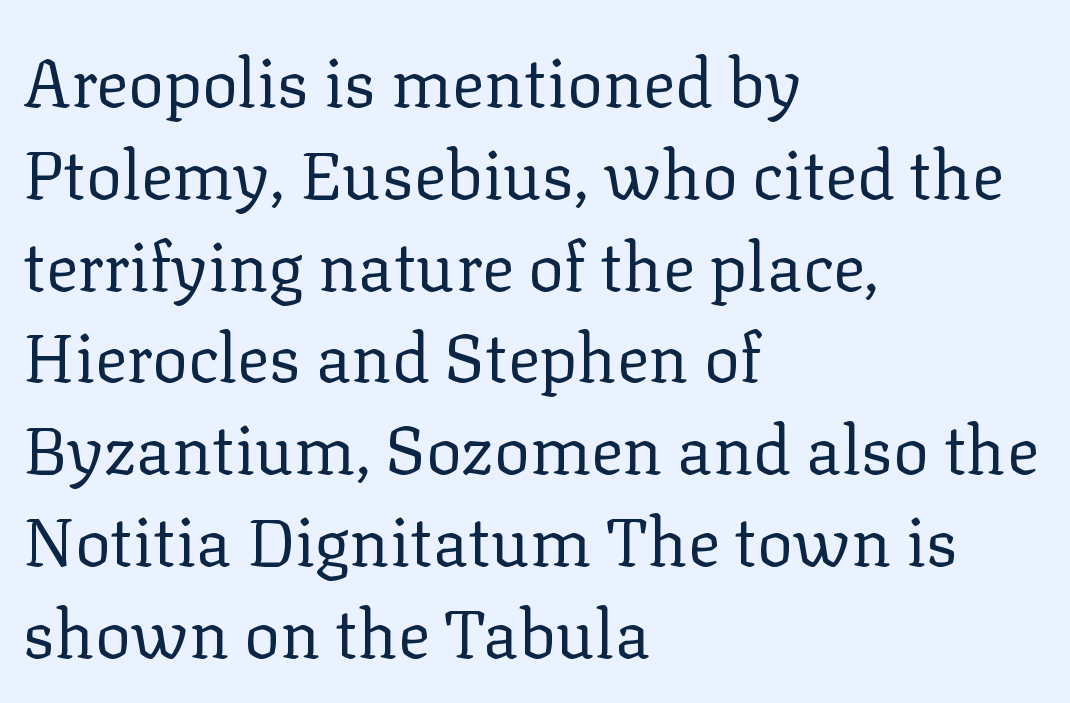
Regarding leading, the lines here are spaced in the standard way. The font sits on the lighter half of the weight spectrum, regular included. The letters advance in unequal steps, a hallmark of proportional type. How are the letters spaced? Ordinarily, with no added tracking.
